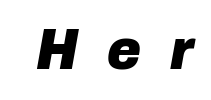
Letters rest on an invisible, unmarked baseline. Each letter keeps its own natural width here, so spacing adapts to shape. Tracking here is generous; glyphs stand well apart from one another. The typography opts for an oblique posture over an upright one. Look at the stroke-to-counter ratio: heavy, a bold.
